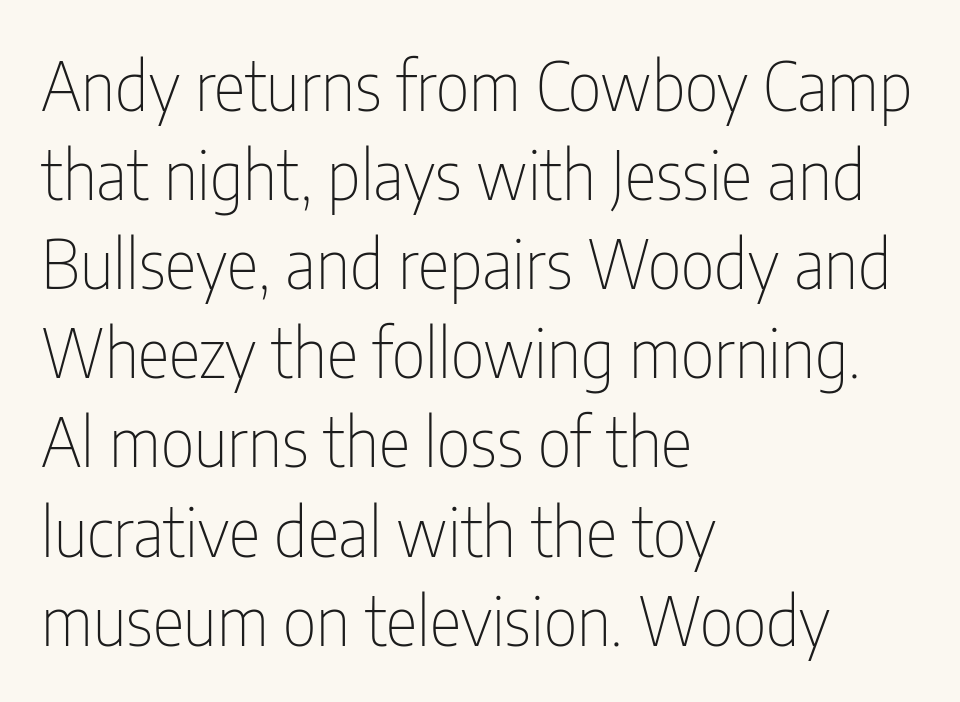
Q: Is the text bold? A: No.
Q: Is the text italic (slanted)? A: No, it is upright.
Q: Is the typeface a serif or a sans-serif typeface? A: Sans-serif.
Q: Is the text underlined? A: No.
Q: How is the paragraph aligned? A: Left-aligned.
Q: Is the spacing between letters normal or unusually wide? A: Normal.
Q: Is the spacing between lines tight, normal or loose? A: Normal.
Q: Width (condensed, normal, or wide)? A: Condensed.
Q: Stroke contrast? A: Low.
Q: x-height? A: Medium.
Q: Monospaced? A: No.
